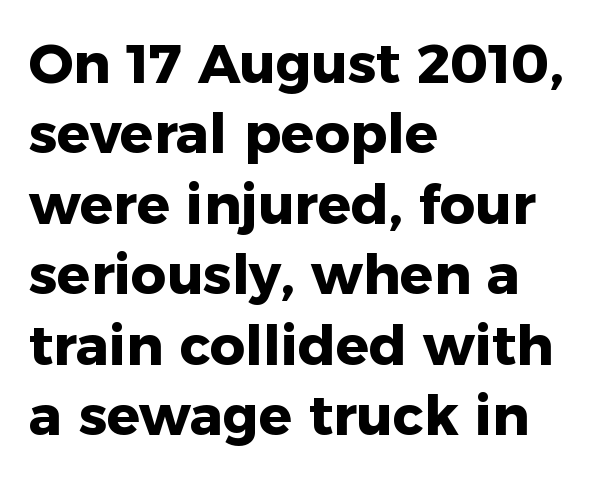
Q: Is the text bold? A: Yes.
Q: Is the text italic (slanted)? A: No, it is upright.
Q: Is the typeface a serif or a sans-serif typeface? A: Sans-serif.
Q: Is the text underlined? A: No.
Q: How is the paragraph aligned? A: Left-aligned.
Q: Is the spacing between letters normal or unusually wide? A: Normal.
Q: Is the spacing between lines tight, normal or loose? A: Normal.
Q: Width (condensed, normal, or wide)? A: Normal.
Q: Stroke contrast? A: Low.
Q: x-height? A: Medium.
Q: Monospaced? A: No.
